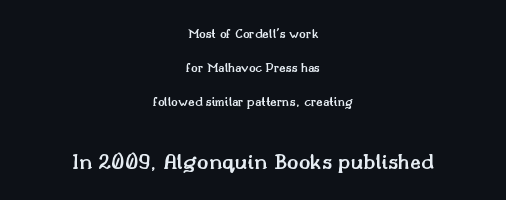
{"italic": "no", "bold": "semi", "underline": "no", "align": "center", "line_spacing": "loose", "line_spacing_ratio": 2.44, "letter_spacing": "normal", "letter_spacing_em": 0.0, "larger_block": "second", "size_ratio": 1.71, "glyph_px": 24}
